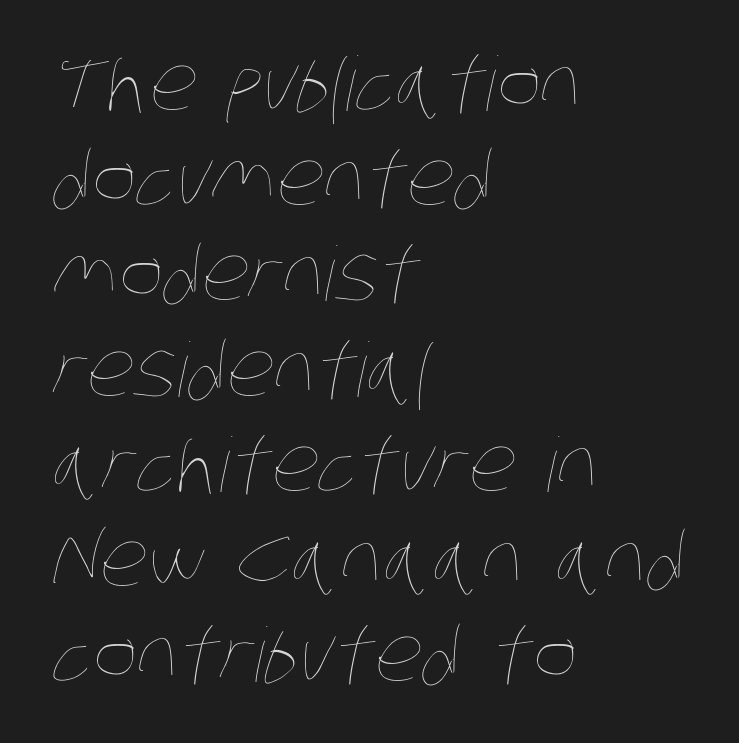
The image shows 75 px thin, condensed type; set left-aligned, normal line spacing (1.27x), normal letter spacing, not underlined; low stroke contrast and a large x-height.
